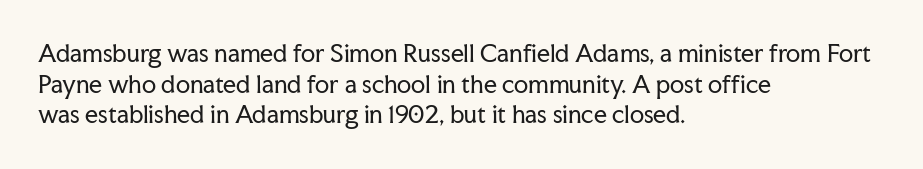
Q: Is the text bold? A: No.
Q: Is the text italic (slanted)? A: No, it is upright.
Q: Is the text underlined? A: No.
Q: How is the paragraph aligned? A: Left-aligned.
Q: Is the spacing between letters normal or unusually wide? A: Normal.
Q: Is the spacing between lines tight, normal or loose? A: Normal.
